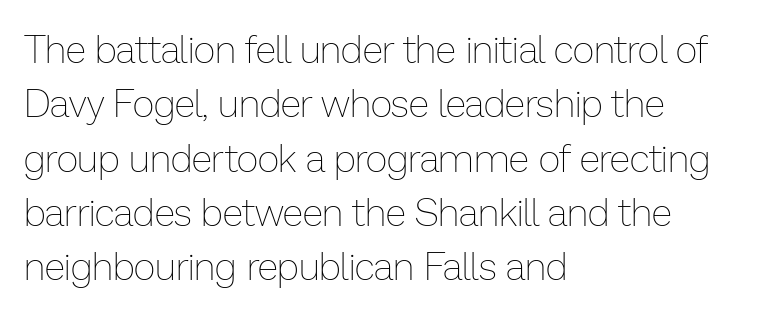
Q: Is the text bold? A: No.
Q: Is the text italic (slanted)? A: No, it is upright.
Q: Is the text underlined? A: No.
Q: How is the paragraph aligned? A: Left-aligned.
Q: Is the spacing between letters normal or unusually wide? A: Normal.
Q: Is the spacing between lines tight, normal or loose? A: Normal.
Q: Width (condensed, normal, or wide)? A: Normal.
Q: Stroke contrast? A: Low.
Q: x-height? A: Medium.
Q: Monospaced? A: No.
